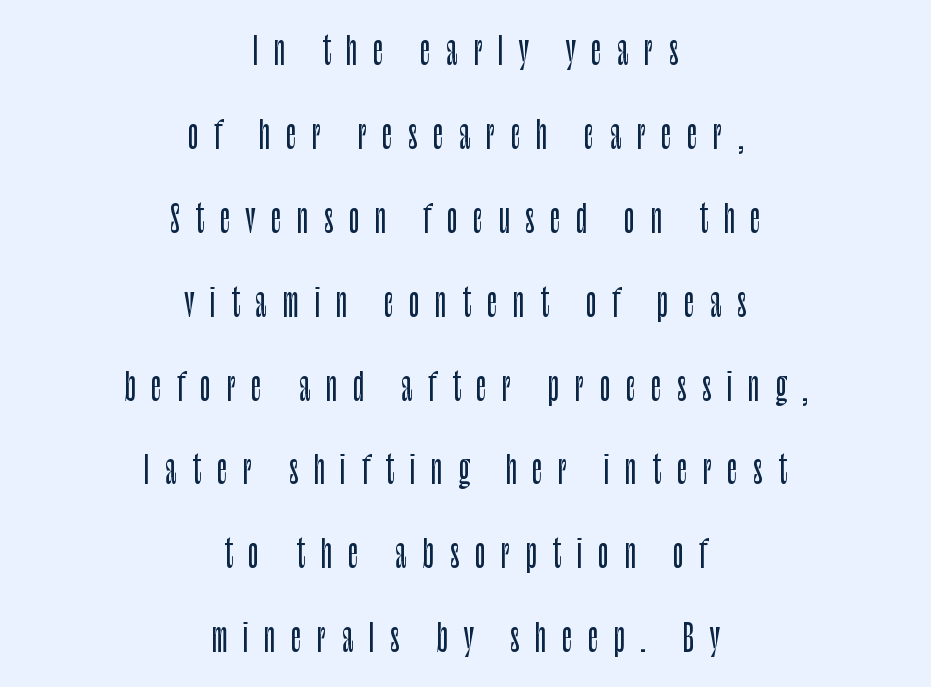
The image shows 36 px condensed sans-serif type, upright; set centered, loose line spacing (2.33x), unusually wide letter spacing (+0.43 em), not underlined; low stroke contrast and a large x-height.
